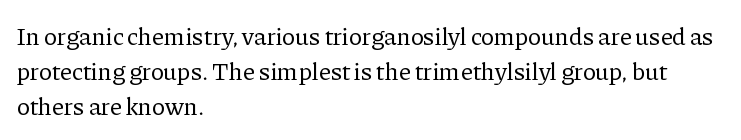
Q: Is the text bold? A: No.
Q: Is the text italic (slanted)? A: No, it is upright.
Q: Is the text underlined? A: No.
Q: How is the paragraph aligned? A: Left-aligned.
Q: Is the spacing between letters normal or unusually wide? A: Normal.
Q: Is the spacing between lines tight, normal or loose? A: Normal.
